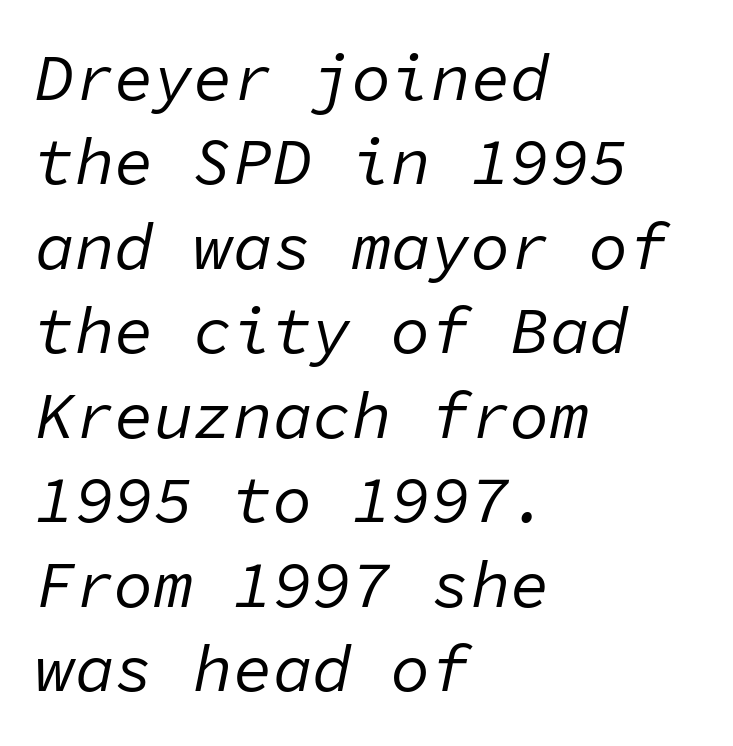
Q: Is the text bold? A: No.
Q: Is the text italic (slanted)? A: Yes, it leans right by about 11 degrees.
Q: Is the text underlined? A: No.
Q: How is the paragraph aligned? A: Left-aligned.
Q: Is the spacing between letters normal or unusually wide? A: Normal.
Q: Is the spacing between lines tight, normal or loose? A: Normal.
Q: Width (condensed, normal, or wide)? A: Normal.
Q: Stroke contrast? A: Low.
Q: x-height? A: Medium.
Q: Monospaced? A: Yes.
